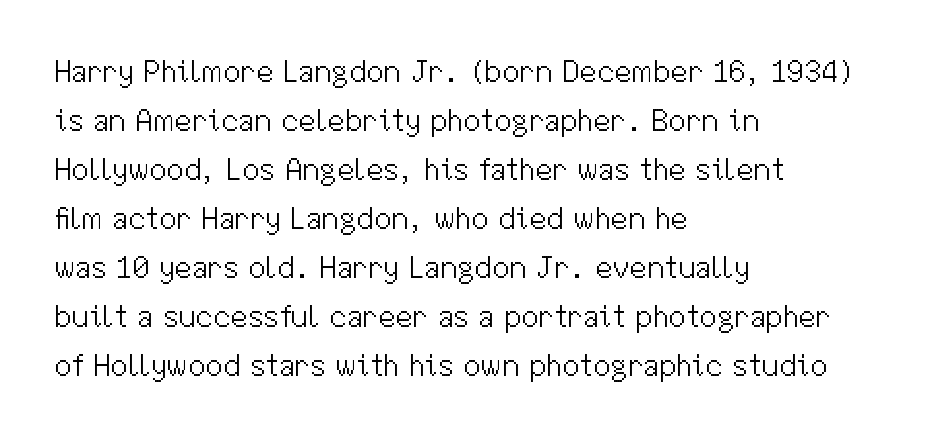
{"serif": "no", "italic": "no", "bold": "no", "weight": "light", "width": "normal", "stroke_contrast": "medium", "x_height": "medium", "monospaced": "no", "underline": "no", "align": "left", "line_spacing": "normal", "line_spacing_ratio": 1.58, "letter_spacing": "normal", "letter_spacing_em": 0.0, "glyph_px": 31}
